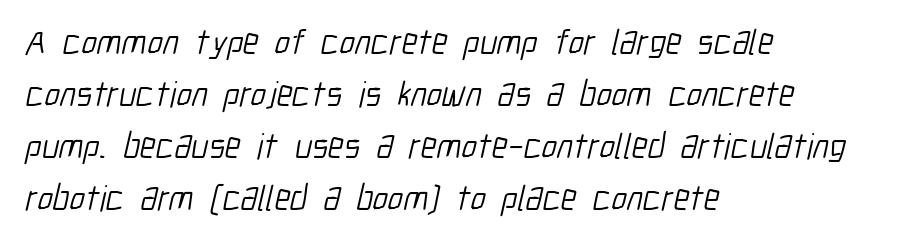
The glyphs in this specimen are sans serif. The strokes are not fattened; the text isn't bold. A normal amount of white space separates one row of letters from the next. The horizontal fit of the characters is conventional and even. The paragraph shown leans on its left margin. Beneath every word, the page is bare.
